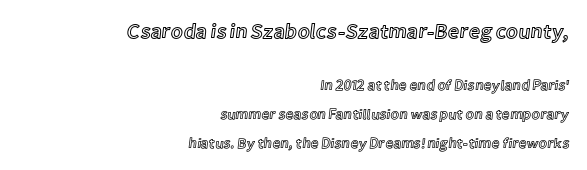
These lines stand farther apart than default settings would place them. The earlier block is typeset at a bigger size than the later block. The strip under each line holds only bare page. Horizontally, the lines are justified to the trailing edge only. Words appear dense and cohesive because spacing is normal.
